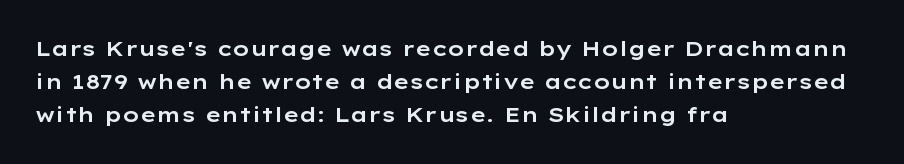
Q: Is the text italic (slanted)? A: No, it is upright.
Q: Is the text underlined? A: No.
Q: How is the paragraph aligned? A: Left-aligned.
Q: Is the spacing between letters normal or unusually wide? A: Normal.
Q: Is the spacing between lines tight, normal or loose? A: Normal.
